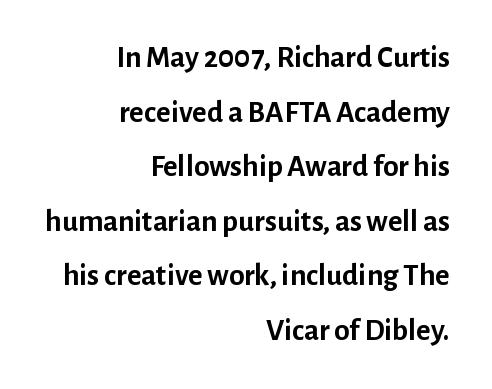
The image shows 31 px semibold sans-serif type, upright; set right-aligned, line spacing 1.76x, normal letter spacing, not underlined; low stroke contrast and a medium x-height.
